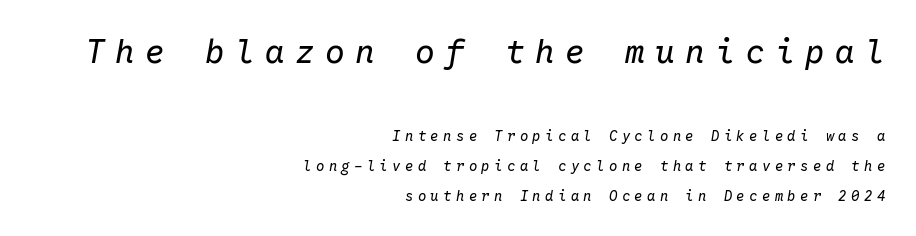
Q: Is the text bold? A: No.
Q: Is the text italic (slanted)? A: Yes, it leans right by about 10 degrees.
Q: Is the text underlined? A: No.
Q: How is the paragraph aligned? A: Right-aligned.
Q: Is the spacing between letters normal or unusually wide? A: Unusually wide.
Q: Is the spacing between lines tight, normal or loose? A: Loose.
Q: Which block of text is set in a larger size, the first (top) or the second (bottom)? A: The first (top) one.
Q: Width (condensed, normal, or wide)? A: Normal.
Q: Stroke contrast? A: Low.
Q: x-height? A: Medium.
Q: Monospaced? A: Yes.
